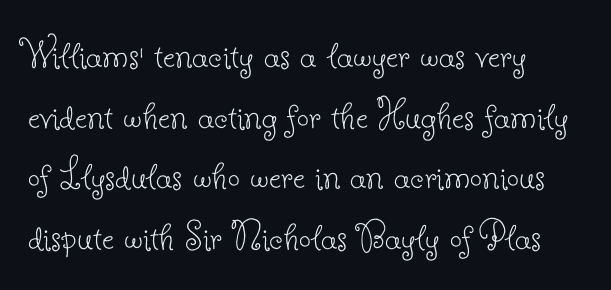
The image shows 43 px thin serif type, upright; set left-aligned, normal line spacing (1.41x), normal letter spacing, not underlined; low stroke contrast and a small x-height.
